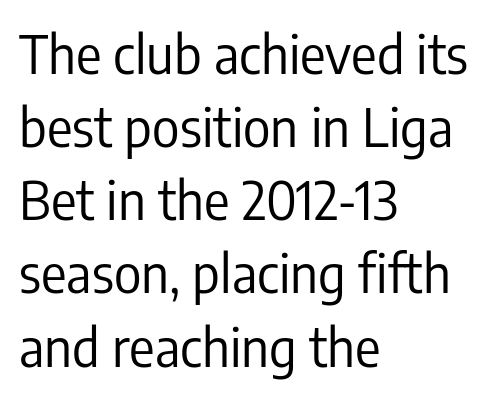
Q: Is the text bold? A: No.
Q: Is the text italic (slanted)? A: No, it is upright.
Q: Is the typeface a serif or a sans-serif typeface? A: Sans-serif.
Q: Is the text underlined? A: No.
Q: How is the paragraph aligned? A: Left-aligned.
Q: Is the spacing between letters normal or unusually wide? A: Normal.
Q: Is the spacing between lines tight, normal or loose? A: Normal.
Q: Width (condensed, normal, or wide)? A: Condensed.
Q: Stroke contrast? A: Low.
Q: x-height? A: Medium.
Q: Monospaced? A: No.
